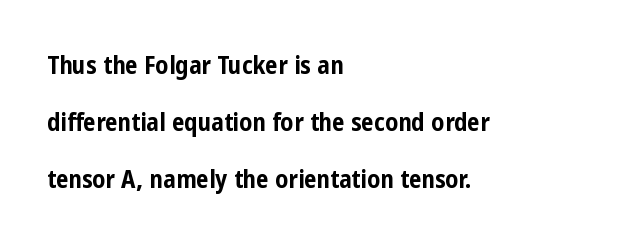
Q: Is the text bold? A: Yes.
Q: Is the text italic (slanted)? A: No, it is upright.
Q: Is the text underlined? A: No.
Q: How is the paragraph aligned? A: Left-aligned.
Q: Is the spacing between letters normal or unusually wide? A: Normal.
Q: Is the spacing between lines tight, normal or loose? A: Loose.
